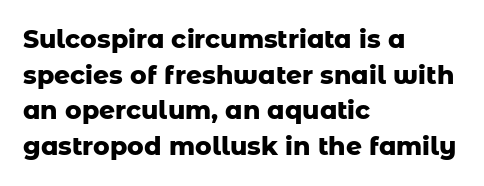
The image shows 25 px bold type, upright; set left-aligned, normal line spacing (1.43x), normal letter spacing, not underlined.
